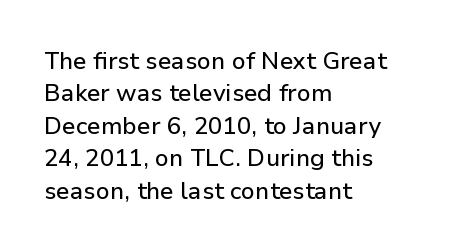
Glyph-to-glyph distance matches everyday printed text. Teacher's note: observe the even left margin — that is flush-left alignment. Type without underlining. This sample keeps an unexceptional amount of space between lines. This is roman type, the default non-slanted kind.
